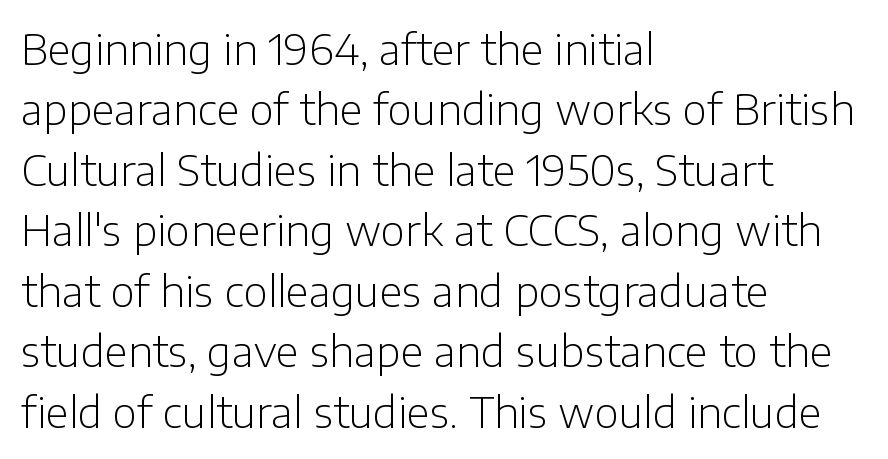
Q: Is the text bold? A: No.
Q: Is the text italic (slanted)? A: No, it is upright.
Q: Is the typeface a serif or a sans-serif typeface? A: Sans-serif.
Q: Is the text underlined? A: No.
Q: How is the paragraph aligned? A: Left-aligned.
Q: Is the spacing between letters normal or unusually wide? A: Normal.
Q: Is the spacing between lines tight, normal or loose? A: Normal.
Q: Width (condensed, normal, or wide)? A: Normal.
Q: Stroke contrast? A: Low.
Q: x-height? A: Medium.
Q: Monospaced? A: No.
